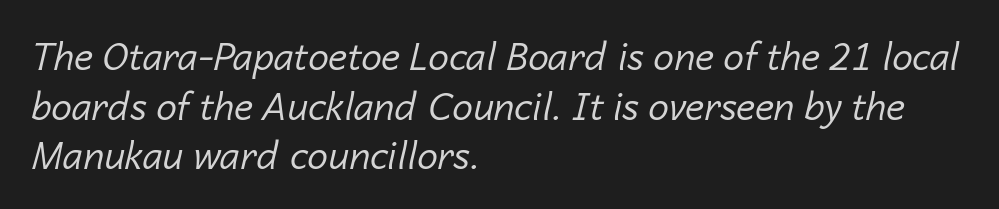
Q: Is the text bold? A: No.
Q: Is the text italic (slanted)? A: Yes, it leans right by about 14 degrees.
Q: Is the text underlined? A: No.
Q: How is the paragraph aligned? A: Left-aligned.
Q: Is the spacing between letters normal or unusually wide? A: Normal.
Q: Is the spacing between lines tight, normal or loose? A: Normal.
Q: Width (condensed, normal, or wide)? A: Normal.
Q: Stroke contrast? A: Low.
Q: x-height? A: Medium.
Q: Monospaced? A: No.
